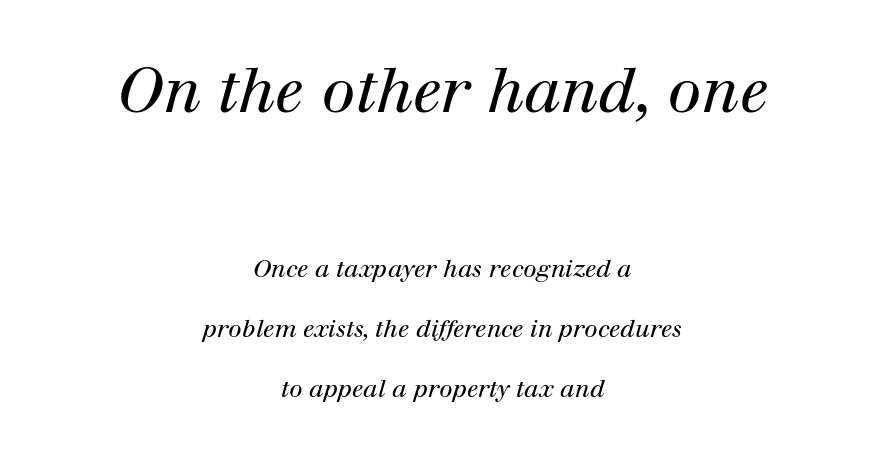
{"serif": "yes", "italic": "yes", "lean": "right", "slant_degrees": 12, "bold": "no", "weight": "regular", "width": "normal", "stroke_contrast": "high", "x_height": "medium", "monospaced": "no", "underline": "no", "align": "center", "line_spacing": "loose", "line_spacing_ratio": 2.5, "letter_spacing": "normal", "letter_spacing_em": 0.0, "larger_block": "first", "size_ratio": 2.54, "glyph_px": 61}
